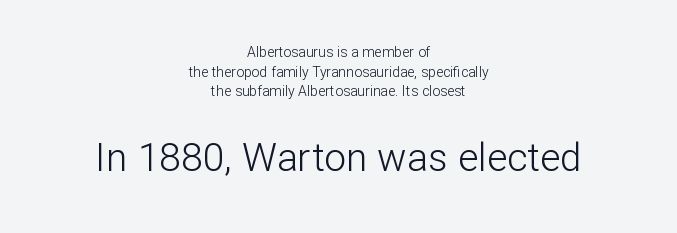
Q: Is the text bold? A: No.
Q: Is the text italic (slanted)? A: No, it is upright.
Q: Is the typeface a serif or a sans-serif typeface? A: Sans-serif.
Q: Is the text underlined? A: No.
Q: How is the paragraph aligned? A: Centered.
Q: Is the spacing between letters normal or unusually wide? A: Normal.
Q: Is the spacing between lines tight, normal or loose? A: Normal.
Q: Which block of text is set in a larger size, the first (top) or the second (bottom)? A: The second (bottom) one.
Q: Width (condensed, normal, or wide)? A: Normal.
Q: Stroke contrast? A: Low.
Q: x-height? A: Medium.
Q: Monospaced? A: No.
